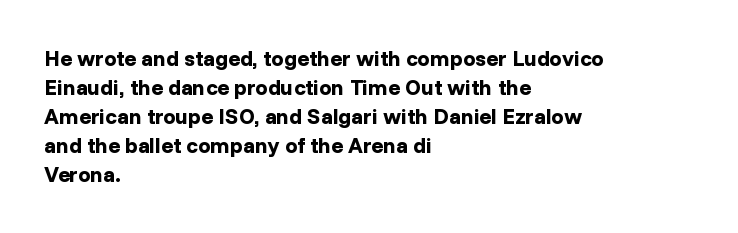
The image shows 22 px bold type, upright; set left-aligned, normal line spacing (1.32x), normal letter spacing, not underlined.
